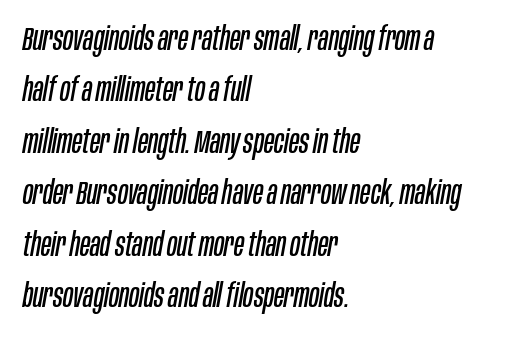
Q: Is the text bold? A: No.
Q: Is the text italic (slanted)? A: Yes, it leans right by about 10 degrees.
Q: Is the text underlined? A: No.
Q: How is the paragraph aligned? A: Left-aligned.
Q: Is the spacing between letters normal or unusually wide? A: Normal.
Q: Is the spacing between lines tight, normal or loose? A: Normal.
Q: Width (condensed, normal, or wide)? A: Condensed.
Q: Stroke contrast? A: Low.
Q: x-height? A: Large.
Q: Monospaced? A: No.
